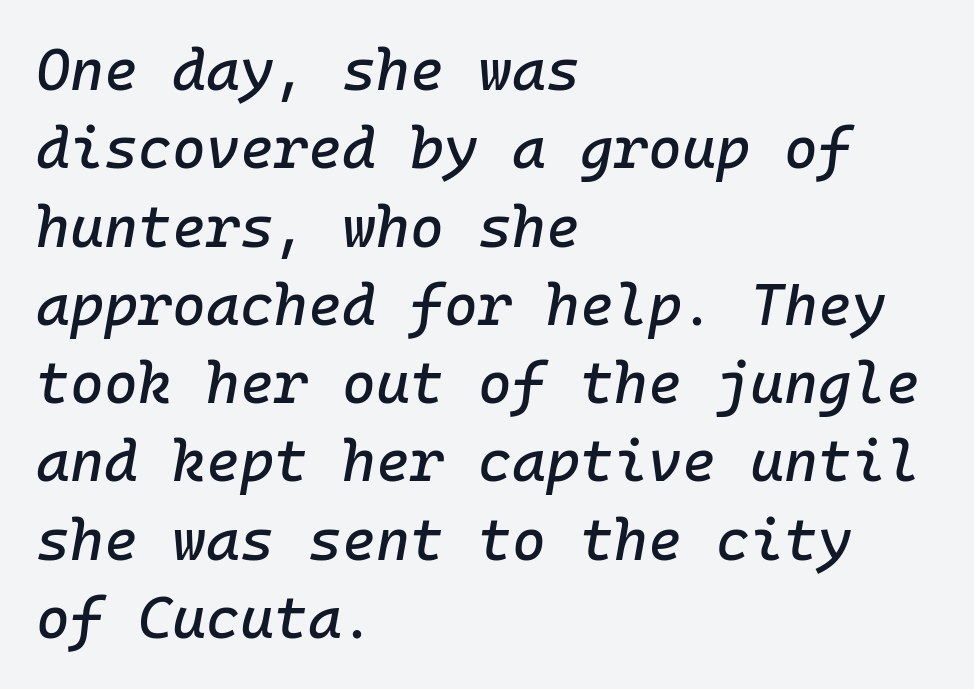
{"italic": "yes", "lean": "right", "slant_degrees": 10, "width": "normal", "stroke_contrast": "low", "x_height": "medium", "monospaced": "yes", "underline": "no", "align": "left", "line_spacing": "normal", "line_spacing_ratio": 1.35, "letter_spacing": "normal", "letter_spacing_em": 0.0, "glyph_px": 58}
